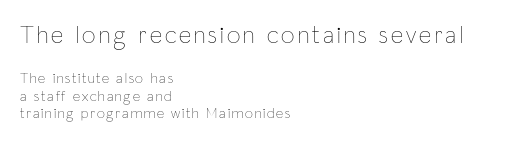
Q: Is the text bold? A: No.
Q: Is the text italic (slanted)? A: No, it is upright.
Q: Is the text underlined? A: No.
Q: How is the paragraph aligned? A: Left-aligned.
Q: Is the spacing between lines tight, normal or loose? A: Normal.
Q: Which block of text is set in a larger size, the first (top) or the second (bottom)? A: The first (top) one.
